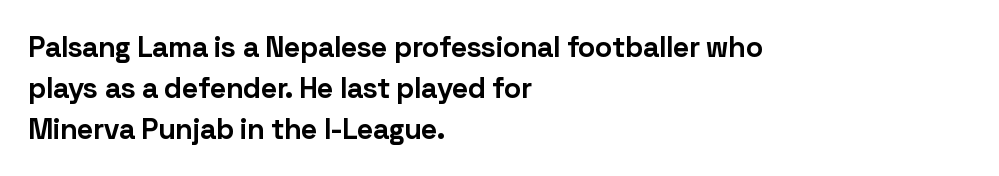
Observe the absence of serifs on each vertical stroke in this sample. These lines are rendered in a variable-pitch font. Quick note: not italic, upright. A dark, heavy texture on the line: the type is bold.
